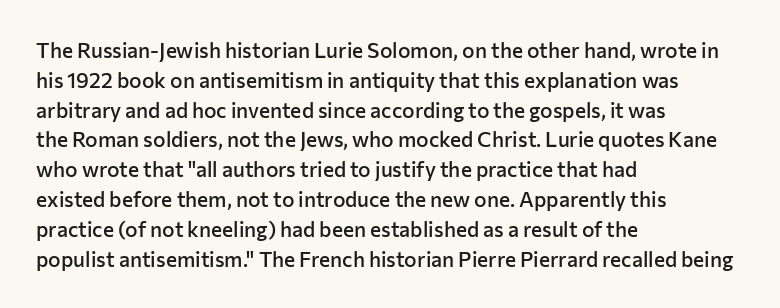
{"italic": "no", "bold": "semi", "underline": "no", "align": "left", "line_spacing": "normal", "line_spacing_ratio": 1.42, "letter_spacing": "normal", "letter_spacing_em": 0.0, "glyph_px": 21}
